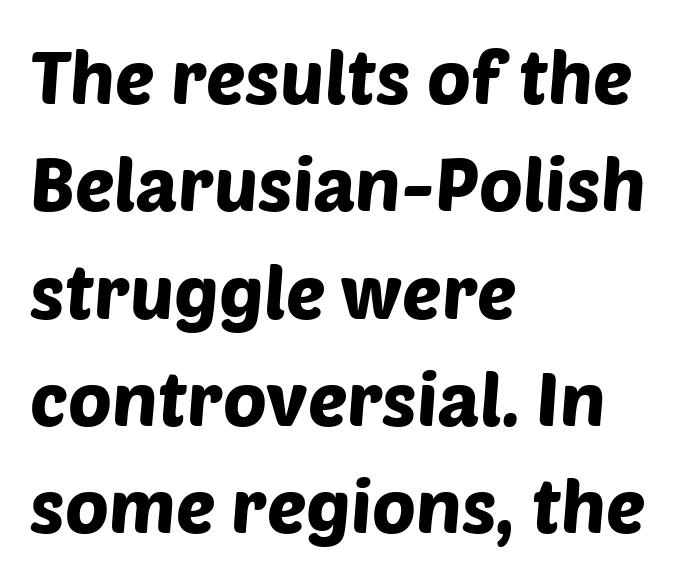
Q: Is the typeface a serif or a sans-serif typeface? A: Sans-serif.
Q: Is the text underlined? A: No.
Q: How is the paragraph aligned? A: Left-aligned.
Q: Is the spacing between letters normal or unusually wide? A: Normal.
Q: Is the spacing between lines tight, normal or loose? A: Normal.
Q: Width (condensed, normal, or wide)? A: Normal.
Q: Stroke contrast? A: Low.
Q: x-height? A: Large.
Q: Monospaced? A: No.
